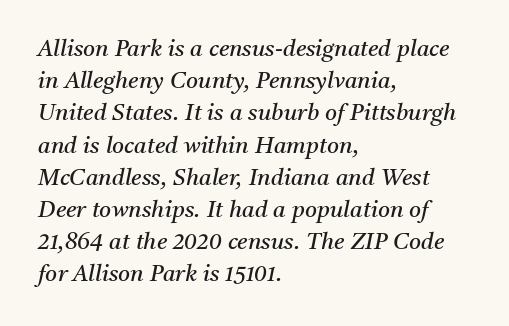
Q: Is the text bold? A: No.
Q: Is the text italic (slanted)? A: Yes, it leans right by about 11 degrees.
Q: Is the text underlined? A: No.
Q: How is the paragraph aligned? A: Left-aligned.
Q: Is the spacing between letters normal or unusually wide? A: Normal.
Q: Is the spacing between lines tight, normal or loose? A: Normal.
